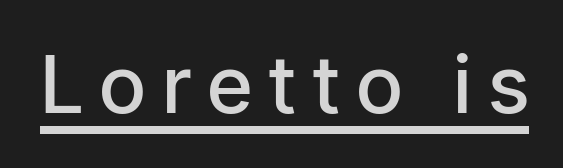
These lines carry some extra weight — a demibold, not a full bold. The glyphs are accompanied by a horizontal stroke just below them. The type sits square on the baseline with zero lean. You could not count columns in this text — the font is proportionally spaced. The designer went with a sans here, leaving each stem footless. What stands out about the letter spacing? Its width — letters are far apart.
